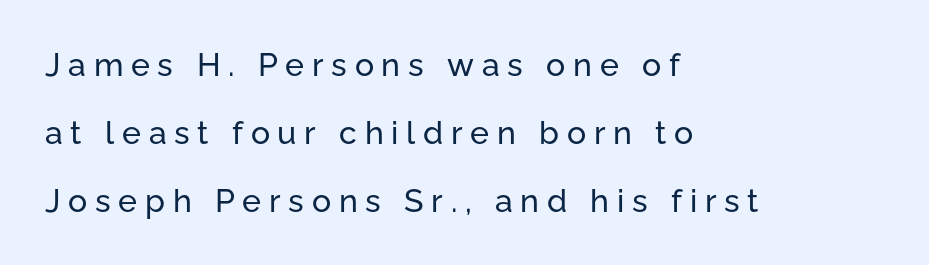
Q: Is the text italic (slanted)? A: No, it is upright.
Q: Is the typeface a serif or a sans-serif typeface? A: Sans-serif.
Q: Is the text underlined? A: No.
Q: How is the paragraph aligned? A: Left-aligned.
Q: Is the spacing between letters normal or unusually wide? A: Unusually wide.
Q: Is the spacing between lines tight, normal or loose? A: Loose.
Q: Width (condensed, normal, or wide)? A: Normal.
Q: Stroke contrast? A: Low.
Q: x-height? A: Medium.
Q: Monospaced? A: No.
